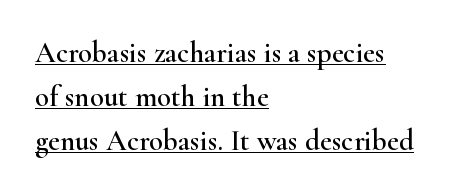
Here the glyphs are tracked normally, forming tight word shapes. The passage shown is typed in a proportional face where columns would drift. Honestly, the row spacing looks completely unremarkable. The passage shown is typeset with a serif family. Compared with a centered layout, this one pins lines to the left instead. Characters remain perfectly vertical along every line.
